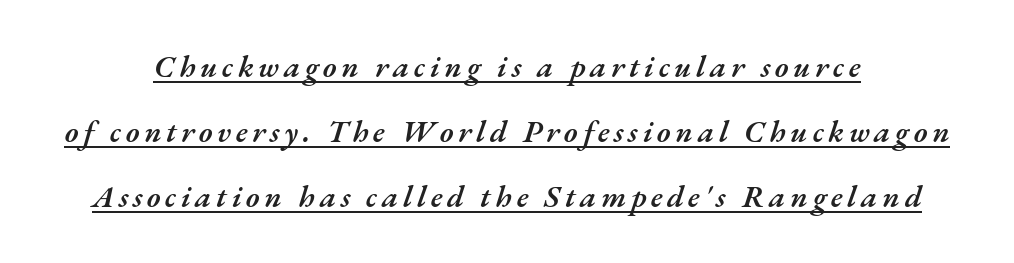
Q: Is the text bold? A: Semi-bold.
Q: Is the text italic (slanted)? A: Yes, it leans right by about 17 degrees.
Q: Is the text underlined? A: Yes.
Q: How is the paragraph aligned? A: Centered.
Q: Is the spacing between lines tight, normal or loose? A: Loose.
Q: Width (condensed, normal, or wide)? A: Normal.
Q: Stroke contrast? A: Medium.
Q: x-height? A: Small.
Q: Monospaced? A: No.
